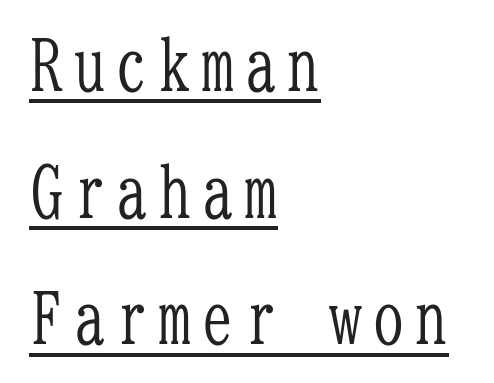
You could count columns in this text — the font is strictly monospaced. Quick note: not italic, upright. Type style note: has serifs. Reading down the block, your eye returns to a fixed left position each line.
